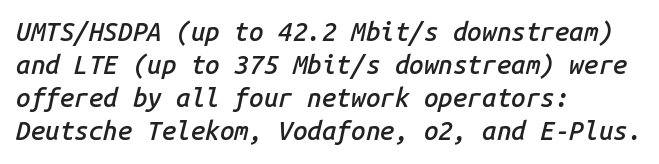
Q: Is the text bold? A: Semi-bold.
Q: Is the text italic (slanted)? A: Yes, it leans right by about 14 degrees.
Q: Is the text underlined? A: No.
Q: How is the paragraph aligned? A: Left-aligned.
Q: Is the spacing between letters normal or unusually wide? A: Normal.
Q: Is the spacing between lines tight, normal or loose? A: Normal.
